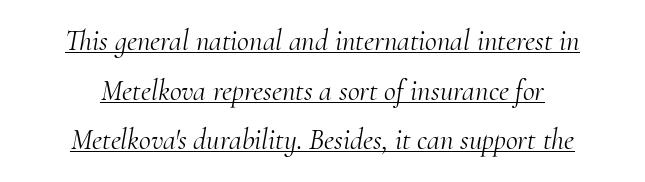
Q: Is the text bold? A: No.
Q: Is the text italic (slanted)? A: Yes, it leans right by about 10 degrees.
Q: Is the typeface a serif or a sans-serif typeface? A: Serif.
Q: Is the text underlined? A: Yes.
Q: How is the paragraph aligned? A: Centered.
Q: Is the spacing between letters normal or unusually wide? A: Normal.
Q: Width (condensed, normal, or wide)? A: Normal.
Q: Stroke contrast? A: Medium.
Q: x-height? A: Small.
Q: Monospaced? A: No.
